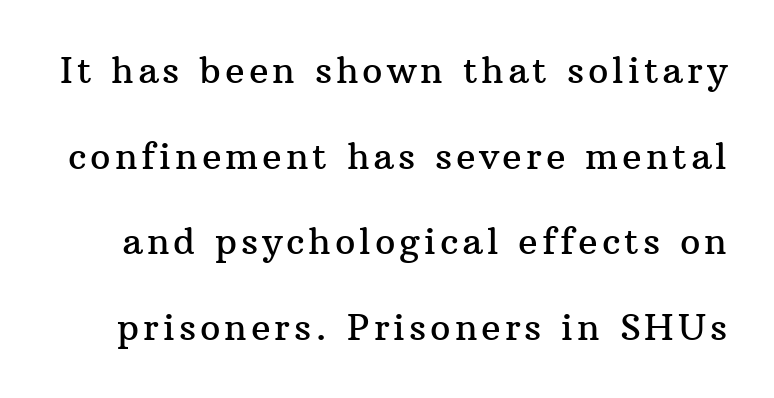
{"serif": "yes", "italic": "no", "width": "normal", "stroke_contrast": "medium", "x_height": "medium", "monospaced": "no", "underline": "no", "line_spacing": "loose", "line_spacing_ratio": 2.38, "glyph_px": 36}
